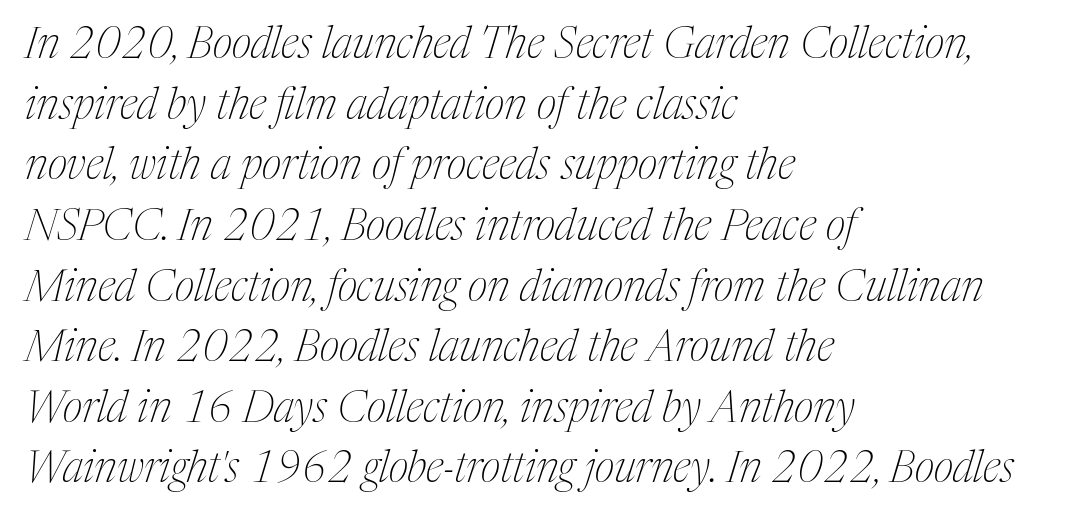
Q: Is the text bold? A: No.
Q: Is the text italic (slanted)? A: Yes, it leans right by about 17 degrees.
Q: Is the typeface a serif or a sans-serif typeface? A: Serif.
Q: Is the text underlined? A: No.
Q: How is the paragraph aligned? A: Left-aligned.
Q: Is the spacing between letters normal or unusually wide? A: Normal.
Q: Is the spacing between lines tight, normal or loose? A: Normal.
Q: Width (condensed, normal, or wide)? A: Condensed.
Q: Stroke contrast? A: Medium.
Q: x-height? A: Medium.
Q: Monospaced? A: No.
